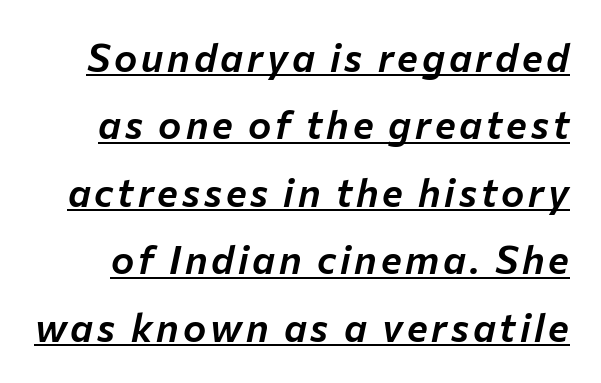
Q: Is the text italic (slanted)? A: Yes, it leans right by about 12 degrees.
Q: Is the text underlined? A: Yes.
Q: Width (condensed, normal, or wide)? A: Normal.
Q: Stroke contrast? A: Low.
Q: x-height? A: Medium.
Q: Monospaced? A: No.
